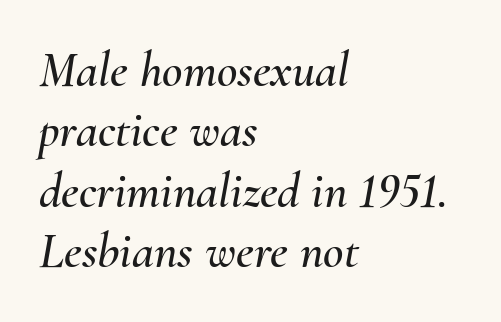
{"italic": "yes", "lean": "right", "slant_degrees": 10, "width": "normal", "stroke_contrast": "medium", "x_height": "small", "monospaced": "no", "underline": "no", "align": "left", "line_spacing_ratio": 1.21, "letter_spacing": "normal", "letter_spacing_em": 0.0, "glyph_px": 50}
